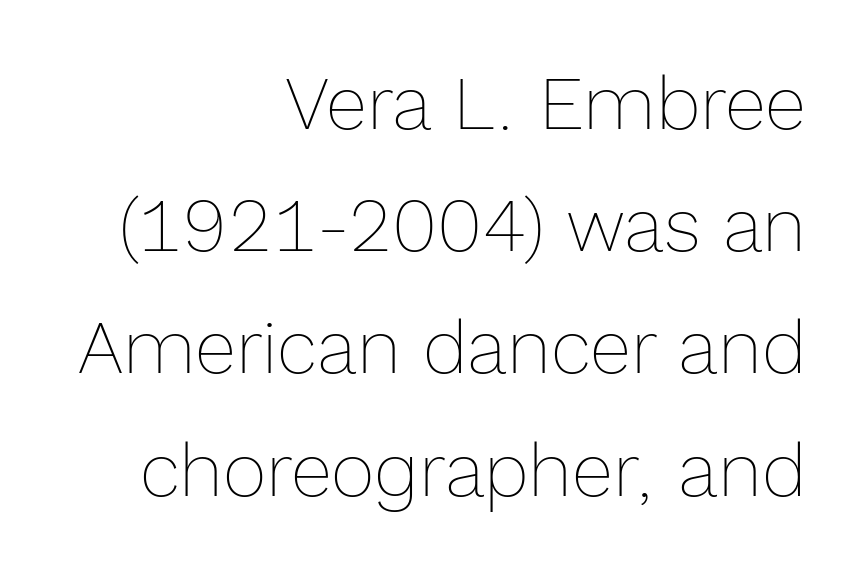
Q: Is the text bold? A: No.
Q: Is the text italic (slanted)? A: No, it is upright.
Q: Is the text underlined? A: No.
Q: How is the paragraph aligned? A: Right-aligned.
Q: Is the spacing between letters normal or unusually wide? A: Normal.
Q: Is the spacing between lines tight, normal or loose? A: Normal.
Q: Width (condensed, normal, or wide)? A: Normal.
Q: x-height? A: Medium.
Q: Monospaced? A: No.
